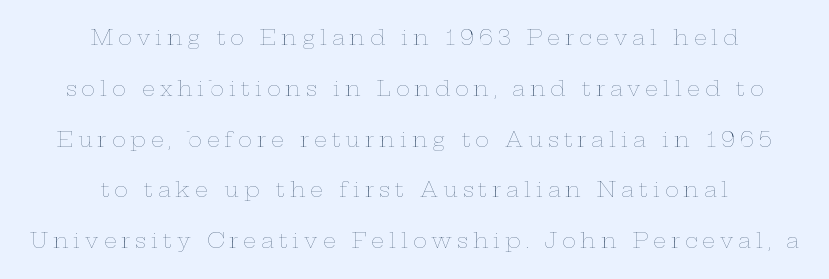
{"italic": "no", "bold": "no", "underline": "no", "align": "center", "line_spacing": "loose", "line_spacing_ratio": 2.42, "letter_spacing": "wide", "letter_spacing_em": 0.23, "glyph_px": 21}
